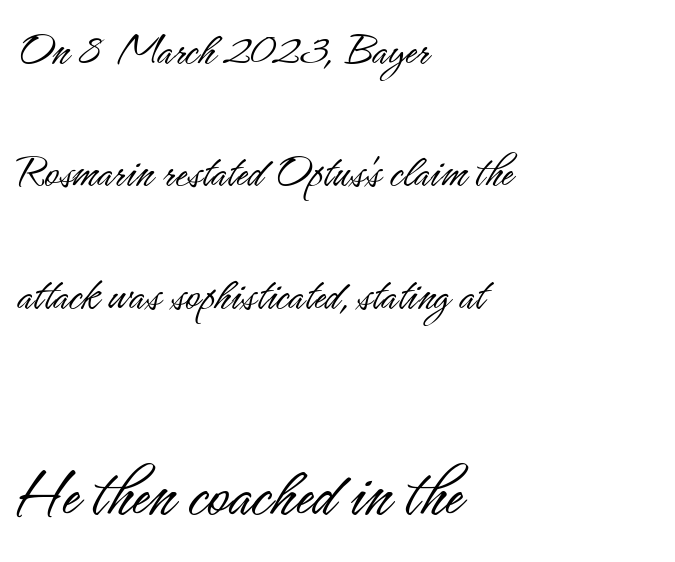
Q: Is the text bold? A: No.
Q: Is the text italic (slanted)? A: Yes.
Q: Is the typeface a serif or a sans-serif typeface? A: Sans-serif.
Q: Is the text underlined? A: No.
Q: How is the paragraph aligned? A: Left-aligned.
Q: Is the spacing between letters normal or unusually wide? A: Normal.
Q: Is the spacing between lines tight, normal or loose? A: Loose.
Q: Which block of text is set in a larger size, the first (top) or the second (bottom)? A: The second (bottom) one.
Q: Width (condensed, normal, or wide)? A: Condensed.
Q: Stroke contrast? A: Low.
Q: x-height? A: Small.
Q: Monospaced? A: No.
